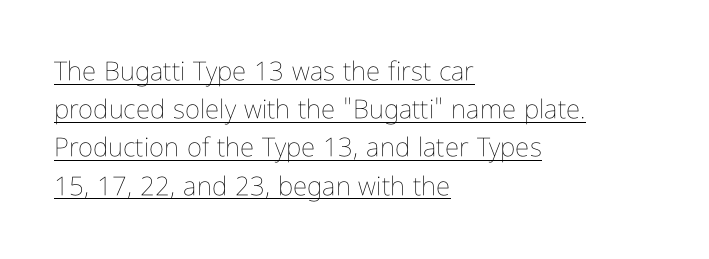
Q: Is the text bold? A: No.
Q: Is the text italic (slanted)? A: No, it is upright.
Q: Is the text underlined? A: Yes.
Q: How is the paragraph aligned? A: Left-aligned.
Q: Is the spacing between letters normal or unusually wide? A: Normal.
Q: Is the spacing between lines tight, normal or loose? A: Normal.
